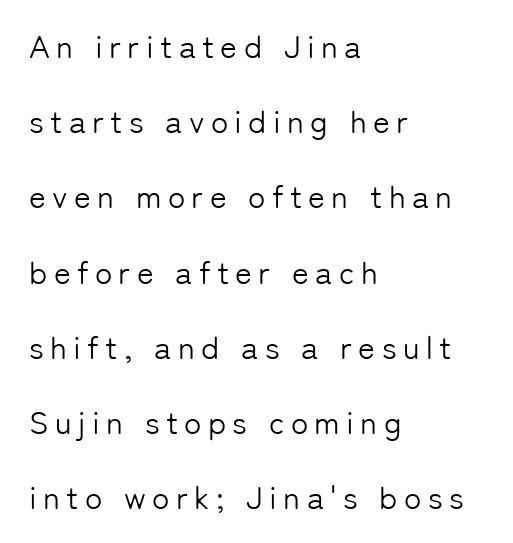
Q: Is the text bold? A: No.
Q: Is the text italic (slanted)? A: No, it is upright.
Q: Is the typeface a serif or a sans-serif typeface? A: Sans-serif.
Q: Is the text underlined? A: No.
Q: How is the paragraph aligned? A: Left-aligned.
Q: Is the spacing between letters normal or unusually wide? A: Unusually wide.
Q: Is the spacing between lines tight, normal or loose? A: Loose.
Q: Width (condensed, normal, or wide)? A: Normal.
Q: Stroke contrast? A: Low.
Q: x-height? A: Medium.
Q: Monospaced? A: No.
